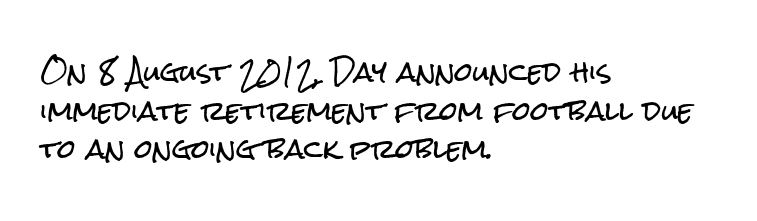
Q: Is the text italic (slanted)? A: No, it is upright.
Q: Is the text underlined? A: No.
Q: How is the paragraph aligned? A: Left-aligned.
Q: Is the spacing between letters normal or unusually wide? A: Normal.
Q: Is the spacing between lines tight, normal or loose? A: Normal.
